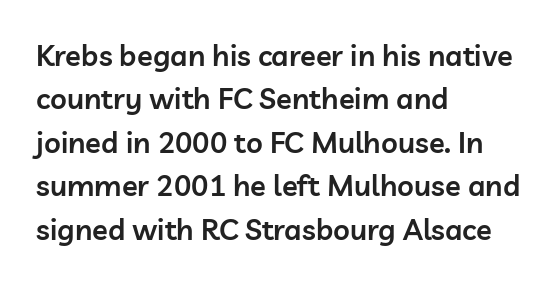
The gaps between neighbouring characters are ordinary and unremarkable. Horizontal alignment here is leftward, the default for most running prose. Serifs: no, the terminals of the letterforms are clean. The axis of the letterforms is exactly vertical. These lines sit exactly where default settings would place them.
